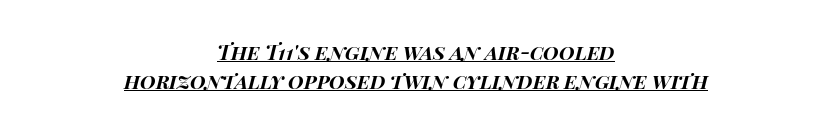
The image shows 20 px bold type, italic (leaning right); set centered, normal line spacing (1.46x), normal letter spacing, underlined.
